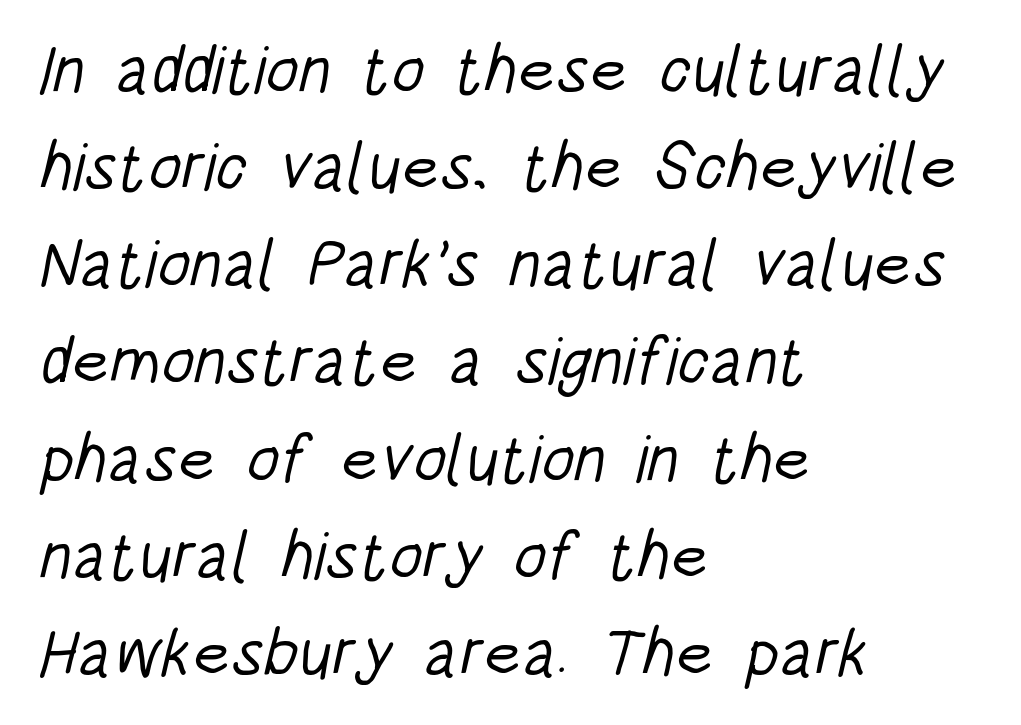
The area under the type is left untouched. The weight tops out at a normal text grade. This sample uses a sans-serif face. Every row of glyphs begins at an identical x-position on the left.
